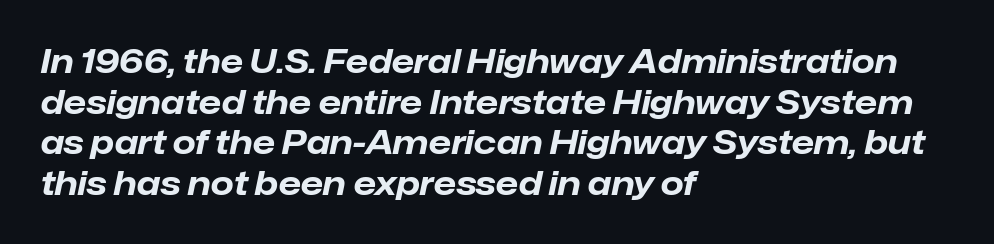
The image shows 33 px bold type, italic (leaning right); set left-aligned, line spacing 1.23x, normal letter spacing, not underlined; low stroke contrast and a medium x-height.
